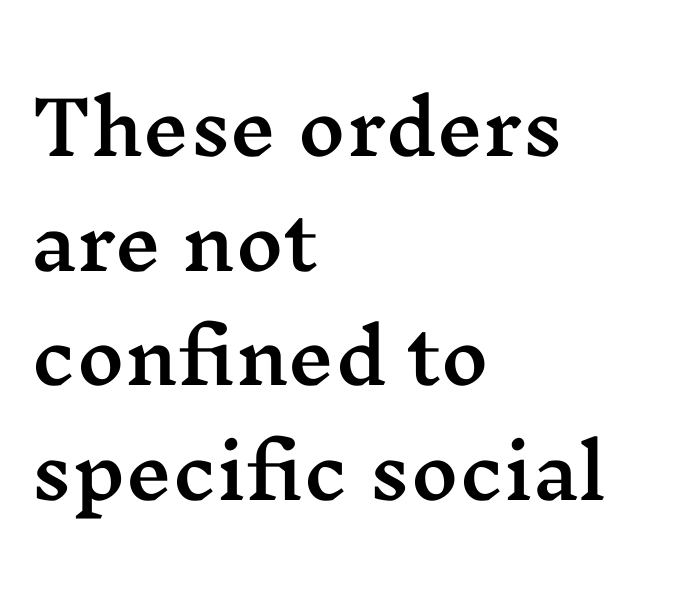
Honestly, there is no underline to notice here at all. Every stem runs plumb, perpendicular to the baseline. Characters follow at the spacing the type designer built in. Observe the serifs anchoring each vertical stroke in this sample. Here the designer chose a conventional face with non-uniform glyph widths.
